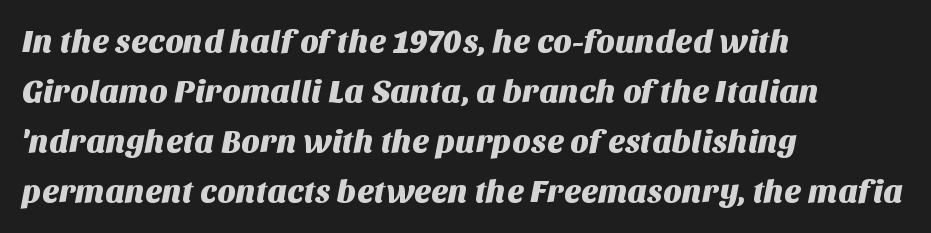
{"serif": "no", "width": "normal", "stroke_contrast": "medium", "x_height": "large", "monospaced": "no", "underline": "no", "align": "left", "line_spacing": "normal", "line_spacing_ratio": 1.56, "letter_spacing": "normal", "letter_spacing_em": 0.0, "glyph_px": 32}
